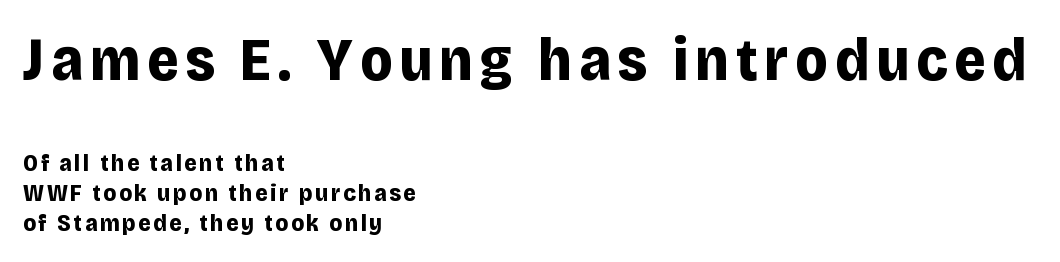
Q: Is the text bold? A: Yes.
Q: Is the text italic (slanted)? A: No, it is upright.
Q: Is the typeface a serif or a sans-serif typeface? A: Sans-serif.
Q: Is the text underlined? A: No.
Q: How is the paragraph aligned? A: Left-aligned.
Q: Is the spacing between lines tight, normal or loose? A: Normal.
Q: Which block of text is set in a larger size, the first (top) or the second (bottom)? A: The first (top) one.
Q: Width (condensed, normal, or wide)? A: Normal.
Q: Stroke contrast? A: Low.
Q: x-height? A: Large.
Q: Monospaced? A: No.
